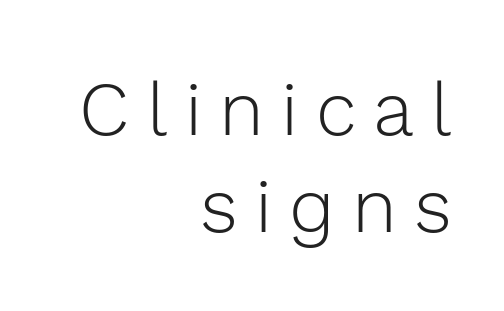
Q: Is the text bold? A: No.
Q: Is the text italic (slanted)? A: No, it is upright.
Q: Is the typeface a serif or a sans-serif typeface? A: Sans-serif.
Q: Is the text underlined? A: No.
Q: How is the paragraph aligned? A: Right-aligned.
Q: Is the spacing between letters normal or unusually wide? A: Unusually wide.
Q: Is the spacing between lines tight, normal or loose? A: Normal.
Q: Width (condensed, normal, or wide)? A: Normal.
Q: x-height? A: Medium.
Q: Monospaced? A: No.
